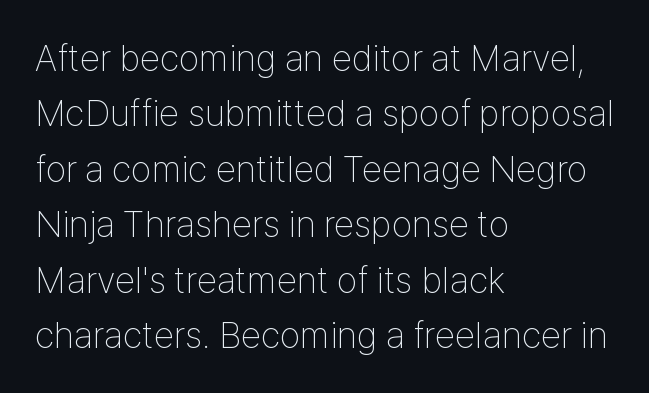
The image shows 37 px thin, condensed sans-serif type, upright; set left-aligned, normal line spacing (1.5x), normal letter spacing, not underlined; low stroke contrast and a medium x-height.
